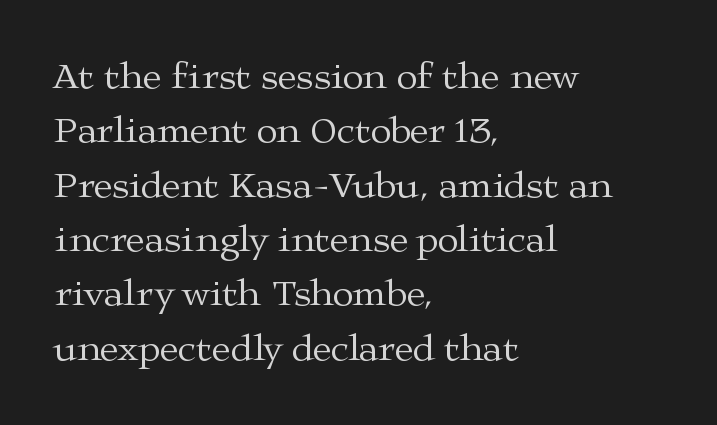
Q: Is the text bold? A: No.
Q: Is the text italic (slanted)? A: No, it is upright.
Q: Is the typeface a serif or a sans-serif typeface? A: Serif.
Q: Is the text underlined? A: No.
Q: How is the paragraph aligned? A: Left-aligned.
Q: Is the spacing between letters normal or unusually wide? A: Normal.
Q: Is the spacing between lines tight, normal or loose? A: Normal.
Q: Width (condensed, normal, or wide)? A: Wide.
Q: Stroke contrast? A: Medium.
Q: x-height? A: Medium.
Q: Monospaced? A: No.
